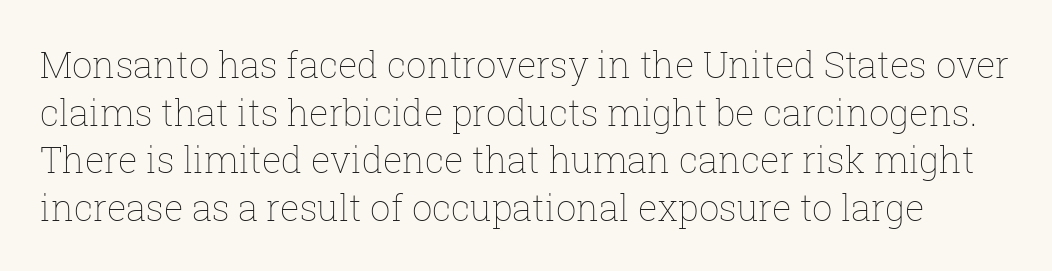
{"italic": "no", "bold": "no", "weight": "thin", "width": "normal", "stroke_contrast": "low", "x_height": "medium", "monospaced": "no", "underline": "no", "line_spacing": "normal", "line_spacing_ratio": 1.32, "letter_spacing": "normal", "letter_spacing_em": 0.0, "glyph_px": 36}
